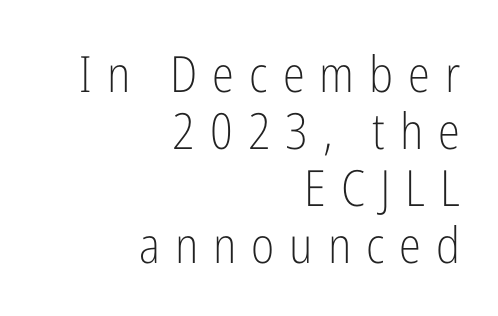
This sample uses an upright cut, with every glyph sitting square on the baseline. You could only call the tracking loose — the letters float apart. The vertical gap from one line to the next is small. The text was rendered using a sans face with plain stroke endings. A typesetter would call this proportional, since set widths differ per character. Horizontally, the lines are justified to the trailing edge only.
